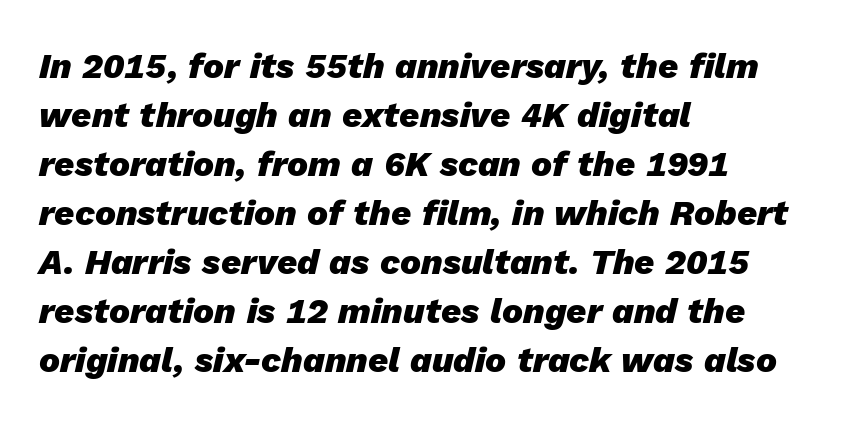
Thick stems and heavy bowls — unmistakably bold. If you measured baseline to baseline, you'd find a middling distance. Glyph-to-glyph distance matches everyday printed text. This rendering uses left alignment, leaving the right contour irregular. Note the varied advance widths — an 'i' is clearly narrower than an 'm'. Nobody drew a line under any word here.
